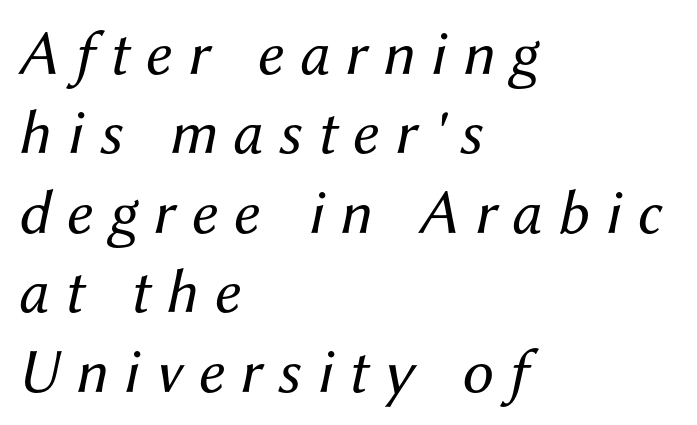
{"italic": "yes", "lean": "right", "slant_degrees": 12, "bold": "no", "weight": "regular", "width": "normal", "stroke_contrast": "medium", "x_height": "medium", "monospaced": "no", "underline": "no", "align": "left", "line_spacing": "normal", "line_spacing_ratio": 1.26, "letter_spacing": "wide", "letter_spacing_em": 0.25, "glyph_px": 63}
